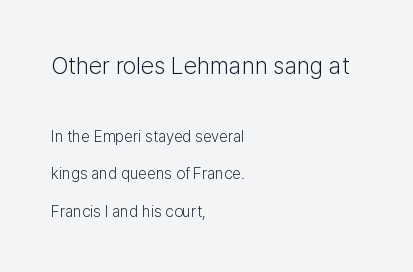
{"italic": "no", "bold": "no", "underline": "no", "align": "left", "line_spacing": "loose", "line_spacing_ratio": 2.33, "letter_spacing": "normal", "letter_spacing_em": 0.0, "larger_block": "first", "size_ratio": 1.5, "glyph_px": 24}
